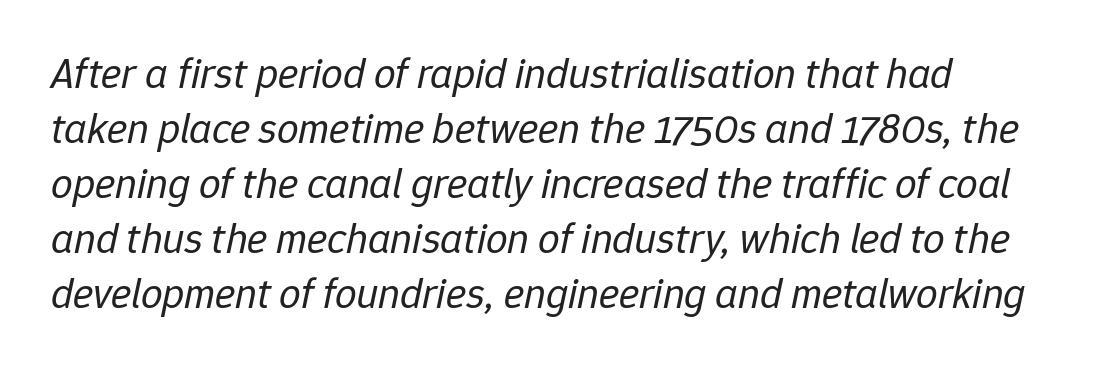
What's the leading like? Ordinary, nothing unusual. Spacing between characters is what you'd get straight out of the box. Italic? Definitely — the glyphs are oblique. The specimen omits any rule beneath the text block's lines. Proportional: the letters do not fall into vertical columns. Ink coverage per letter is moderate at most.
